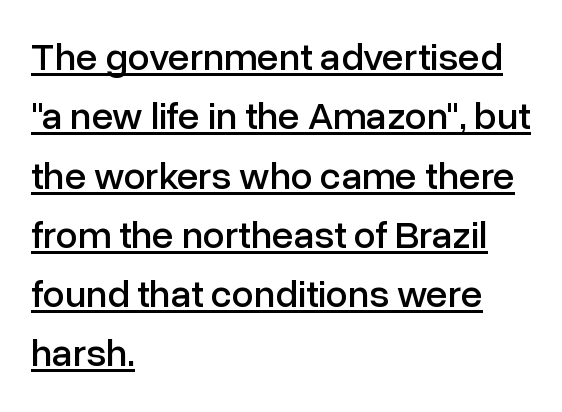
{"serif": "no", "italic": "no", "width": "normal", "stroke_contrast": "low", "x_height": "medium", "monospaced": "no", "underline": "yes", "align": "left", "line_spacing": "normal", "line_spacing_ratio": 1.52, "letter_spacing": "normal", "letter_spacing_em": 0.0, "glyph_px": 39}
